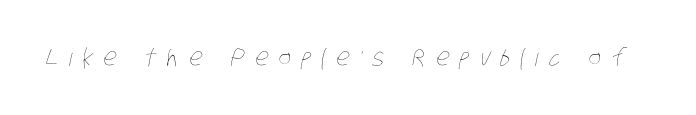
The image shows 24 px text type; set unusually wide letter spacing (+0.43 em), not underlined.
